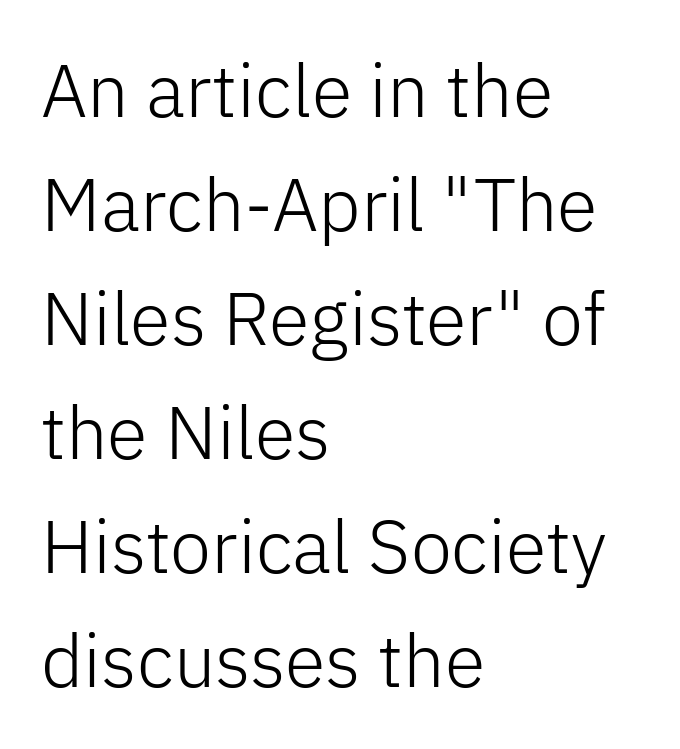
{"serif": "no", "italic": "no", "bold": "no", "weight": "light", "width": "normal", "stroke_contrast": "low", "x_height": "medium", "monospaced": "no", "underline": "no", "align": "left", "line_spacing": "normal", "line_spacing_ratio": 1.54, "letter_spacing": "normal", "letter_spacing_em": 0.0, "glyph_px": 74}
